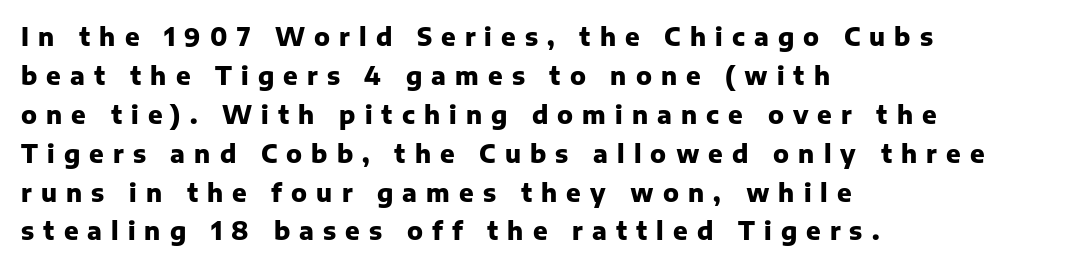
Q: Is the text bold? A: Yes.
Q: Is the text italic (slanted)? A: No, it is upright.
Q: Is the text underlined? A: No.
Q: How is the paragraph aligned? A: Left-aligned.
Q: Is the spacing between letters normal or unusually wide? A: Unusually wide.
Q: Is the spacing between lines tight, normal or loose? A: Normal.
